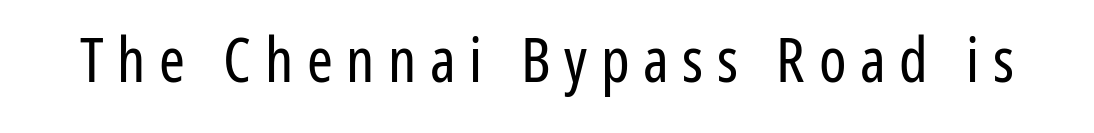
Character widths vary here, with narrow letters taking less room than wide ones. The gaps between neighbouring characters are conspicuously large. Type style note: lacks serifs. Each row of text sits above clean, open space.
